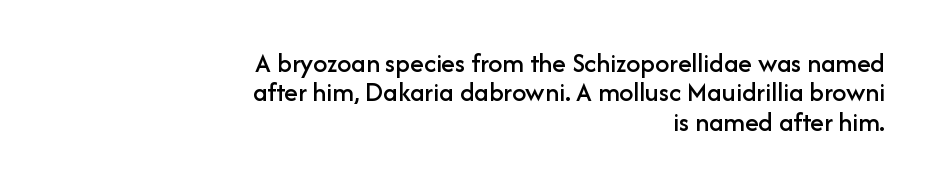
The image shows 28 px sans-serif type, upright; set right-aligned, tight line spacing (1.05x), normal letter spacing, not underlined; low stroke contrast and a medium x-height.
